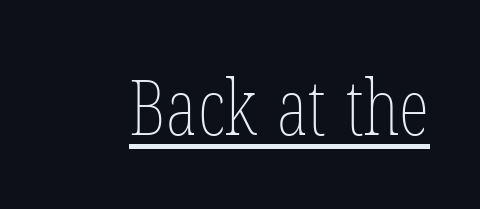
Q: Is the text bold? A: No.
Q: Is the text italic (slanted)? A: No, it is upright.
Q: Is the text underlined? A: Yes.
Q: Is the spacing between letters normal or unusually wide? A: Normal.
Q: Width (condensed, normal, or wide)? A: Condensed.
Q: Stroke contrast? A: Low.
Q: x-height? A: Medium.
Q: Monospaced? A: No.
